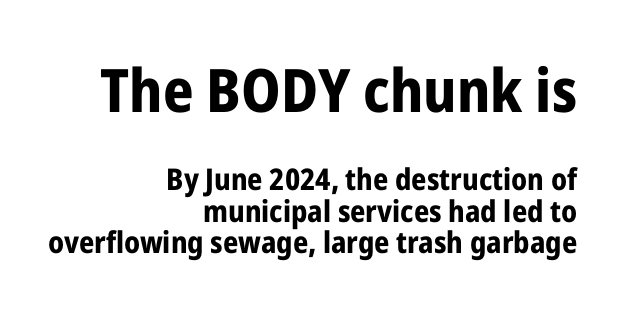
Q: Is the text bold? A: Yes.
Q: Is the text italic (slanted)? A: No, it is upright.
Q: Is the typeface a serif or a sans-serif typeface? A: Sans-serif.
Q: Is the text underlined? A: No.
Q: How is the paragraph aligned? A: Right-aligned.
Q: Is the spacing between letters normal or unusually wide? A: Normal.
Q: Is the spacing between lines tight, normal or loose? A: Tight.
Q: Which block of text is set in a larger size, the first (top) or the second (bottom)? A: The first (top) one.
Q: Width (condensed, normal, or wide)? A: Condensed.
Q: Stroke contrast? A: Low.
Q: x-height? A: Medium.
Q: Monospaced? A: No.
